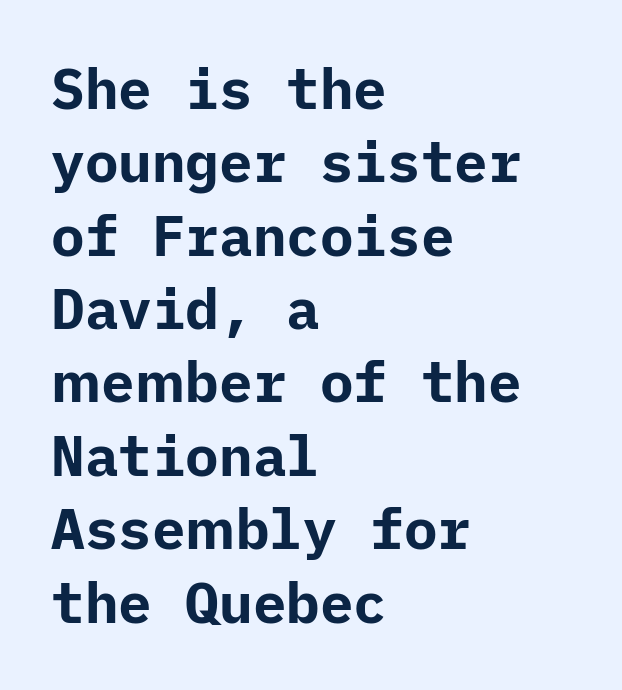
The lines in this sample share a left origin and differ only in where they stop. The text was rendered using a sans face with plain stroke endings. What stands out about the letter spacing? Nothing — it is the standard amount. Plenty of ink on the page — the face is bold. The specimen omits any rule beneath the text block's lines.
